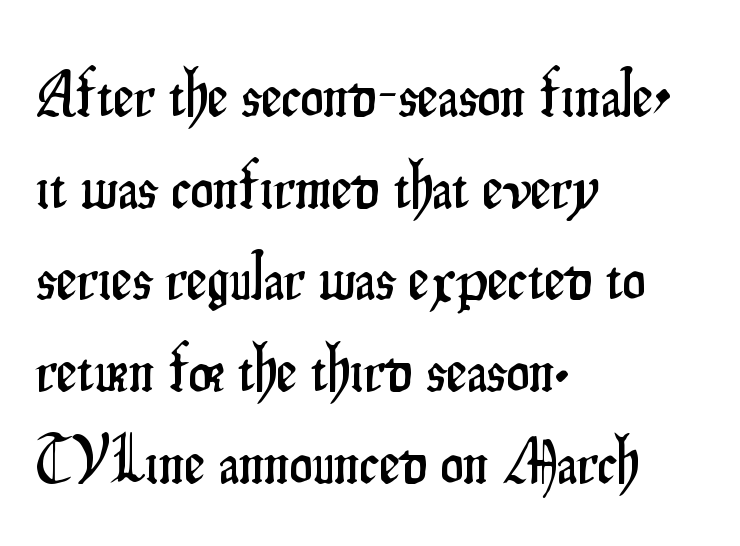
The image shows 65 px condensed sans-serif type, upright; set left-aligned, normal line spacing (1.41x), normal letter spacing, not underlined; low stroke contrast and a small x-height.
